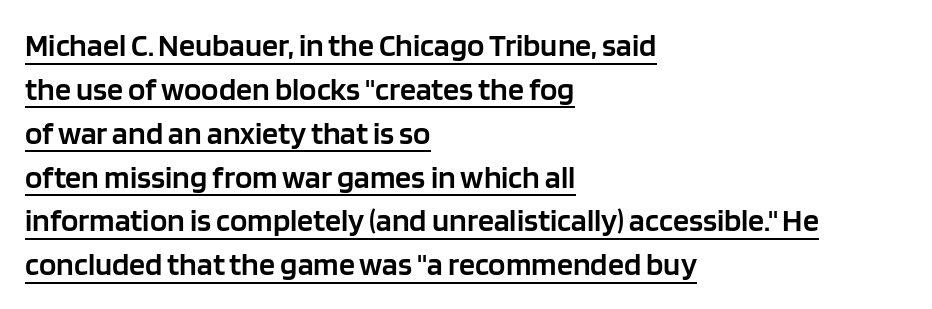
The letterforms sit shoulder to shoulder at normal distance. The font's upright variant was chosen for this text. Has an underline been added? It has. Note: no serifs on the glyphs. Here the designer chose a conventional face with non-uniform glyph widths. The rendering uses a semibold face; strokes are thickened but not to full bold.
